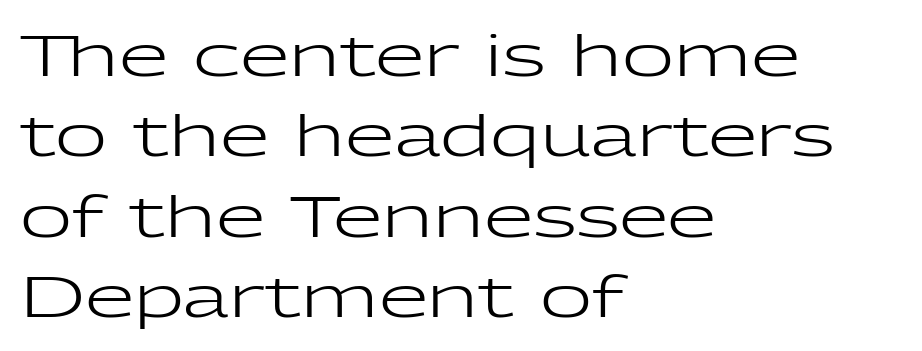
The image shows 57 px regular-weight, wide sans-serif type, upright; set left-aligned, normal line spacing (1.41x), normal letter spacing, not underlined; low stroke contrast and a medium x-height.
